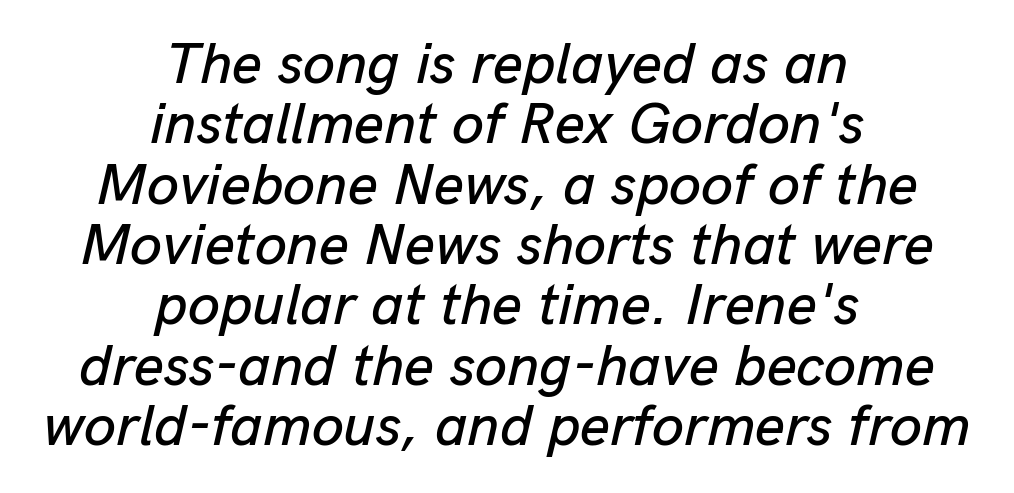
Notice how descenders almost collide with the ascenders below — that's tight leading. Horizontal alignment here is central, giving a formal, balanced look. The glyphs are unaccompanied by any horizontal stroke below them. The gaps between neighbouring characters are ordinary and unremarkable. These lines are rendered in a variable-pitch font. Characters are canted at an angle relative to the baseline's perpendicular.
